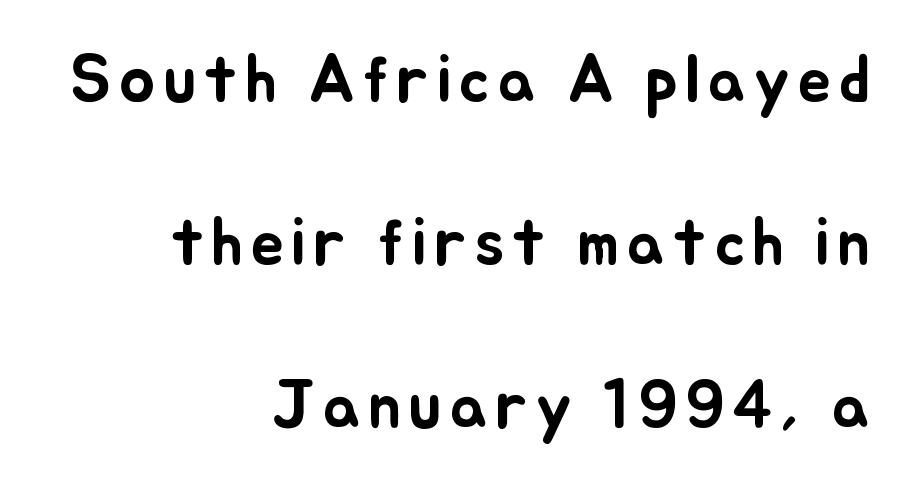
Here the designer chose a conventional face with non-uniform glyph widths. Is there much room between lines? Yes — plenty of vertical air separates them. Lines of text with bare space underneath. Casual observation: everything's shoved over to the right. The axis of the letterforms is exactly vertical.
